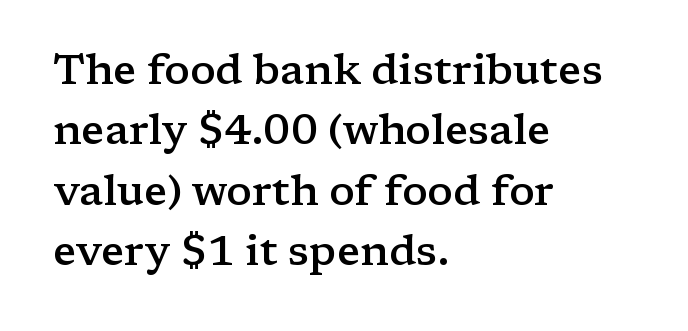
Q: Is the text bold? A: Semi-bold.
Q: Is the text italic (slanted)? A: No, it is upright.
Q: Is the typeface a serif or a sans-serif typeface? A: Serif.
Q: Is the text underlined? A: No.
Q: How is the paragraph aligned? A: Left-aligned.
Q: Is the spacing between letters normal or unusually wide? A: Normal.
Q: Is the spacing between lines tight, normal or loose? A: Normal.
Q: Width (condensed, normal, or wide)? A: Wide.
Q: Stroke contrast? A: Low.
Q: x-height? A: Medium.
Q: Monospaced? A: No.
